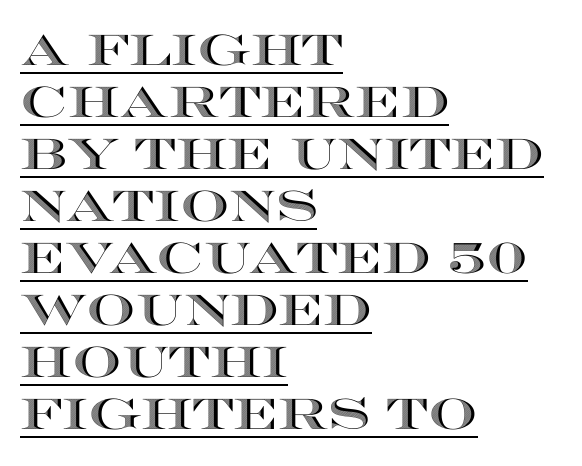
{"italic": "no", "width": "wide", "x_height": "large", "monospaced": "no", "underline": "yes", "align": "left", "line_spacing_ratio": 1.21, "letter_spacing": "normal", "letter_spacing_em": 0.0, "glyph_px": 43}
